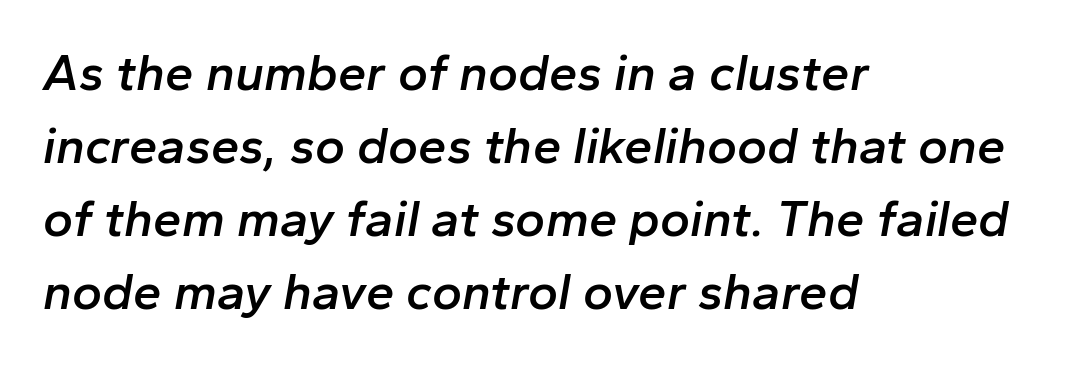
Q: Is the text bold? A: Semi-bold.
Q: Is the text italic (slanted)? A: Yes, it leans right by about 10 degrees.
Q: Is the text underlined? A: No.
Q: How is the paragraph aligned? A: Left-aligned.
Q: Is the spacing between letters normal or unusually wide? A: Normal.
Q: Is the spacing between lines tight, normal or loose? A: Normal.
Q: Width (condensed, normal, or wide)? A: Normal.
Q: Stroke contrast? A: Low.
Q: x-height? A: Medium.
Q: Monospaced? A: No.
